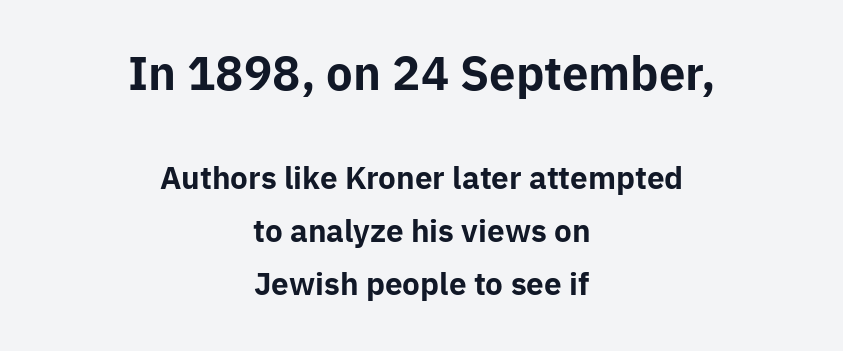
The text block is weighted toward neither margin, spreading evenly from the middle. Bigger letters appear in the top chunk; the bottom chunk is reduced. Glance below the letters and you will spot only blank space. A sans-serif font was chosen for this passage. A typesetter would call this proportional, since set widths differ per character. Designer's note — italics off, roman on.
